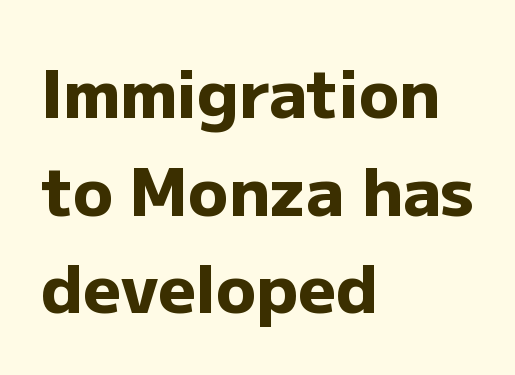
{"serif": "no", "italic": "no", "bold": "yes", "weight": "heavy", "width": "normal", "stroke_contrast": "low", "x_height": "medium", "monospaced": "no", "underline": "no", "align": "left", "line_spacing": "normal", "line_spacing_ratio": 1.48, "letter_spacing": "normal", "letter_spacing_em": 0.0, "glyph_px": 66}
